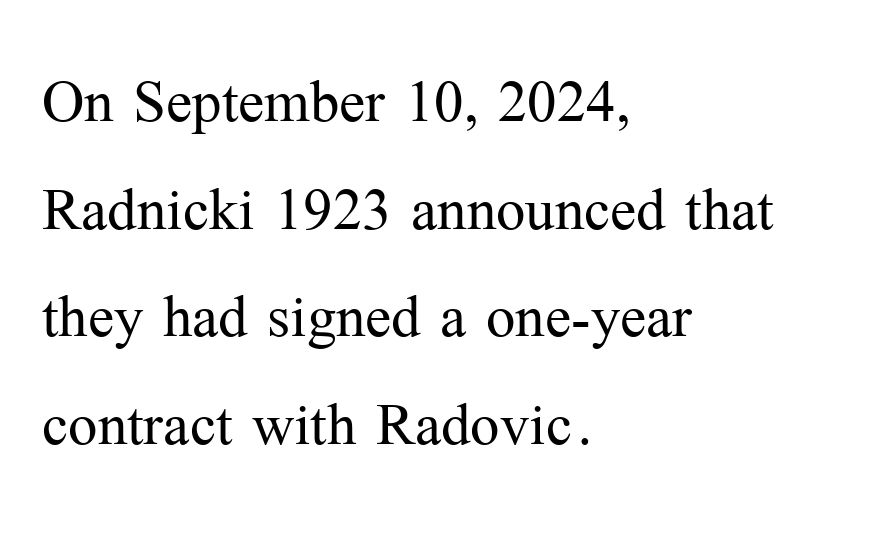
Q: Is the text bold? A: No.
Q: Is the text italic (slanted)? A: No, it is upright.
Q: Is the typeface a serif or a sans-serif typeface? A: Serif.
Q: Is the text underlined? A: No.
Q: How is the paragraph aligned? A: Left-aligned.
Q: Is the spacing between letters normal or unusually wide? A: Normal.
Q: Is the spacing between lines tight, normal or loose? A: Normal.
Q: Width (condensed, normal, or wide)? A: Normal.
Q: Stroke contrast? A: Medium.
Q: x-height? A: Medium.
Q: Monospaced? A: No.
